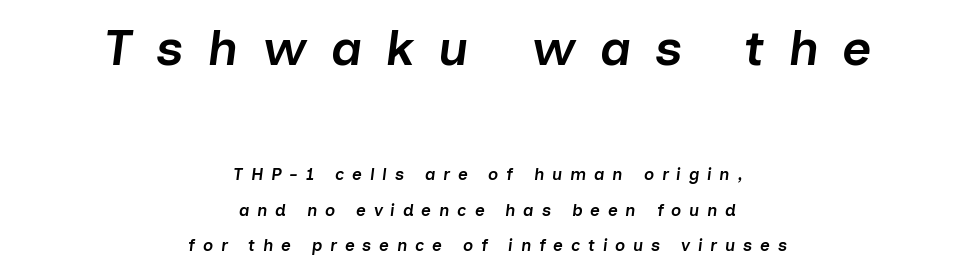
Q: Is the text bold? A: Semi-bold.
Q: Is the text italic (slanted)? A: Yes, it leans right by about 7 degrees.
Q: Is the text underlined? A: No.
Q: How is the paragraph aligned? A: Centered.
Q: Is the spacing between letters normal or unusually wide? A: Unusually wide.
Q: Is the spacing between lines tight, normal or loose? A: Loose.
Q: Which block of text is set in a larger size, the first (top) or the second (bottom)? A: The first (top) one.
Q: Width (condensed, normal, or wide)? A: Normal.
Q: Stroke contrast? A: Low.
Q: x-height? A: Medium.
Q: Monospaced? A: No.
